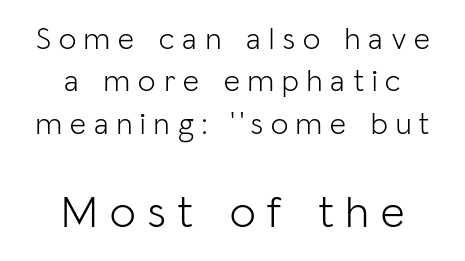
The image shows 46 px light sans-serif type, upright; set centered, normal line spacing (1.37x), unusually wide letter spacing (+0.27 em), not underlined; the second (bottom) block is 1.48x larger; low stroke contrast and a medium x-height.
